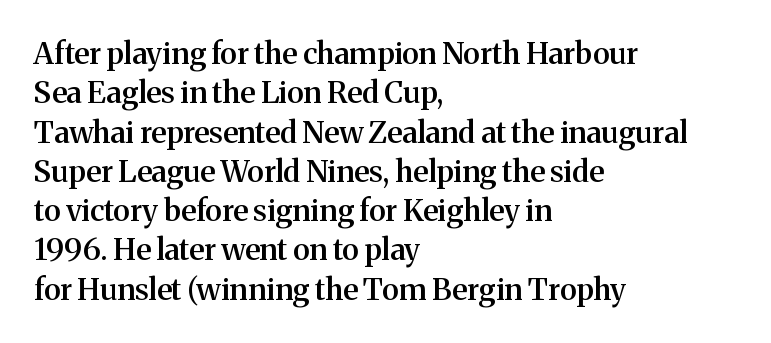
Emphasis by weight is partial: semibold. Does the lettering tilt? It doesn't — this is upright. These lines are set flush left with a ragged right edge. The rendering uses natural spacing where letterforms have individual widths.
